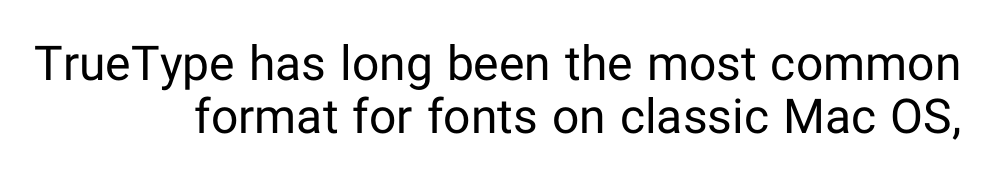
Q: Is the text bold? A: No.
Q: Is the text italic (slanted)? A: No, it is upright.
Q: Is the typeface a serif or a sans-serif typeface? A: Sans-serif.
Q: Is the text underlined? A: No.
Q: How is the paragraph aligned? A: Right-aligned.
Q: Is the spacing between letters normal or unusually wide? A: Normal.
Q: Is the spacing between lines tight, normal or loose? A: Tight.
Q: Width (condensed, normal, or wide)? A: Normal.
Q: Stroke contrast? A: Low.
Q: x-height? A: Medium.
Q: Monospaced? A: No.
